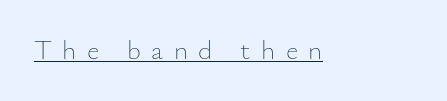
{"italic": "no", "bold": "no", "underline": "yes", "letter_spacing": "wide", "letter_spacing_em": 0.39, "glyph_px": 27}
